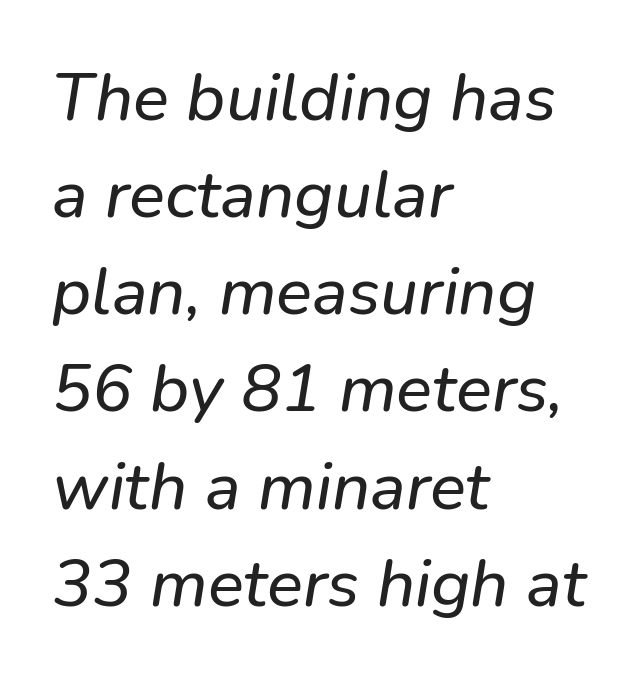
The image shows 67 px text type, italic (leaning right); set left-aligned, normal line spacing (1.45x), normal letter spacing, not underlined; low stroke contrast and a medium x-height.
